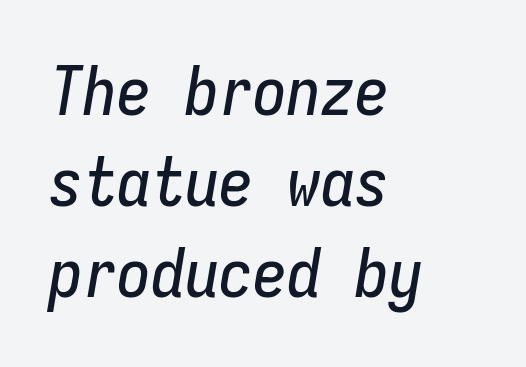
The image shows 68 px condensed type, italic (leaning right), monospaced; set left-aligned, normal line spacing (1.34x), normal letter spacing, not underlined; low stroke contrast and a medium x-height.
